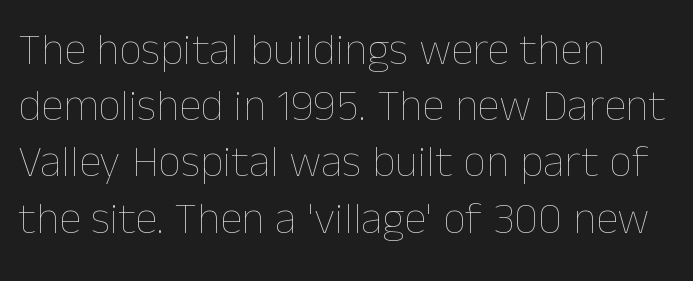
Q: Is the text bold? A: No.
Q: Is the text italic (slanted)? A: No, it is upright.
Q: Is the text underlined? A: No.
Q: How is the paragraph aligned? A: Left-aligned.
Q: Is the spacing between letters normal or unusually wide? A: Normal.
Q: Is the spacing between lines tight, normal or loose? A: Normal.
Q: Width (condensed, normal, or wide)? A: Normal.
Q: Stroke contrast? A: Low.
Q: x-height? A: Medium.
Q: Monospaced? A: No.
